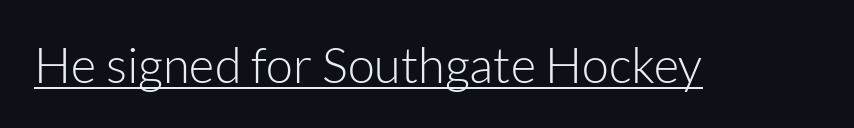
You could not count columns in this text — the font is proportionally spaced. No extra tracking has been applied to these lines. Unlike a traditional serif, this face leaves its strokes unadorned. Posture: straight, roman, zero tilt. Each stroke keeps to a modest, everyday thickness or less. This rendering features underlined lettering.
